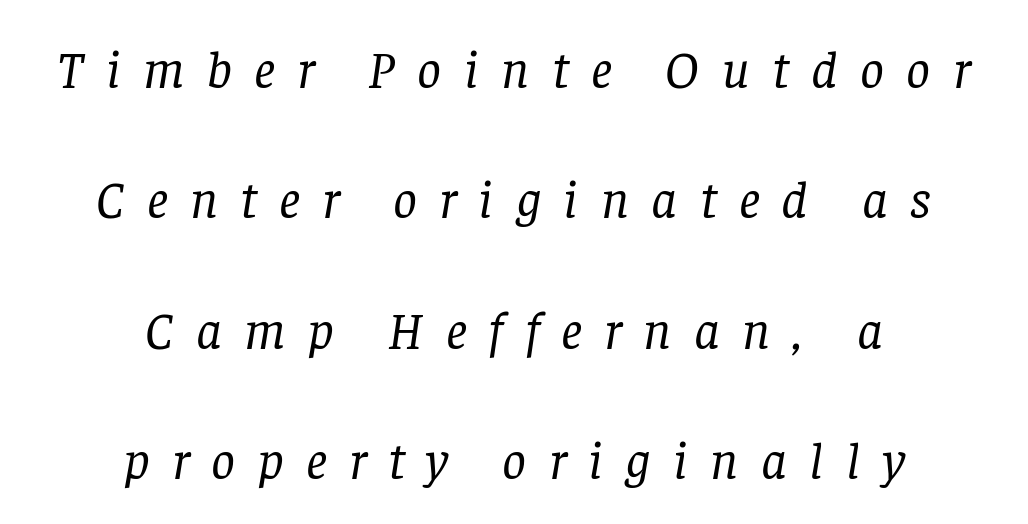
The image shows 53 px regular-weight serif type, italic (leaning right); set centered, loose line spacing (2.46x), unusually wide letter spacing (+0.42 em), not underlined; low stroke contrast and a large x-height.
